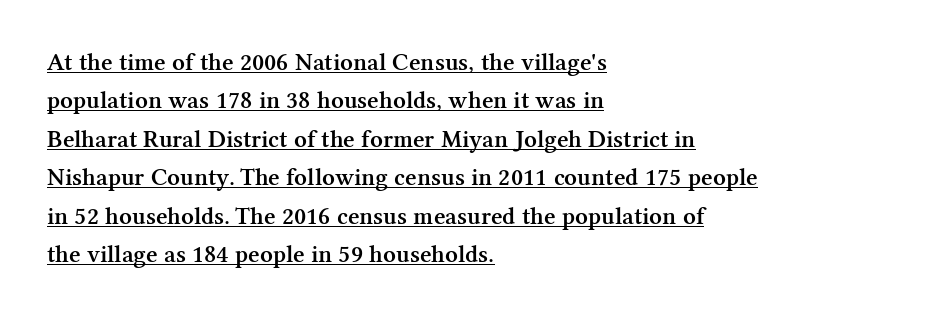
Q: Is the text bold? A: Semi-bold.
Q: Is the text italic (slanted)? A: No, it is upright.
Q: Is the text underlined? A: Yes.
Q: How is the paragraph aligned? A: Left-aligned.
Q: Is the spacing between letters normal or unusually wide? A: Normal.
Q: Is the spacing between lines tight, normal or loose? A: Normal.
